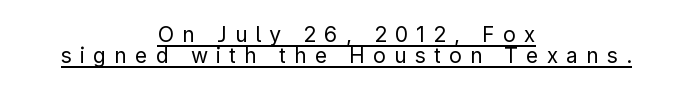
Q: Is the text bold? A: No.
Q: Is the text italic (slanted)? A: No, it is upright.
Q: Is the text underlined? A: Yes.
Q: How is the paragraph aligned? A: Centered.
Q: Is the spacing between letters normal or unusually wide? A: Unusually wide.
Q: Is the spacing between lines tight, normal or loose? A: Tight.
